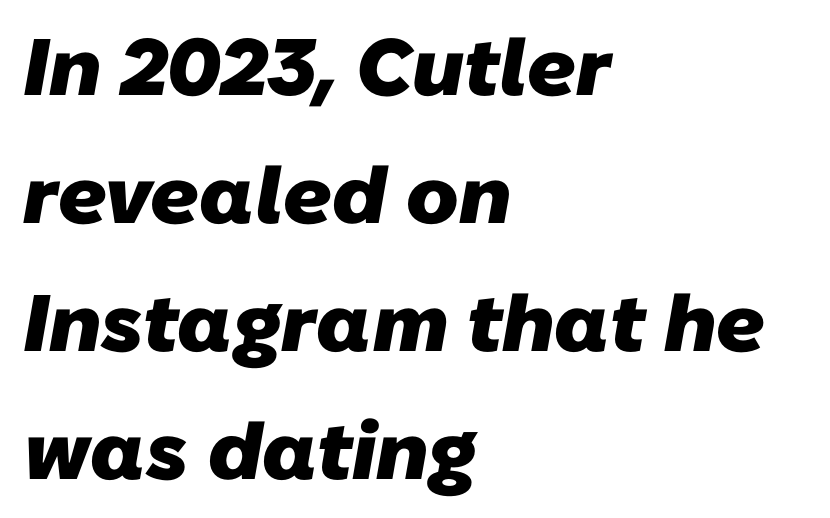
Q: Is the text bold? A: Yes.
Q: Is the typeface a serif or a sans-serif typeface? A: Sans-serif.
Q: Is the text underlined? A: No.
Q: How is the paragraph aligned? A: Left-aligned.
Q: Is the spacing between letters normal or unusually wide? A: Normal.
Q: Is the spacing between lines tight, normal or loose? A: Normal.
Q: Width (condensed, normal, or wide)? A: Normal.
Q: Stroke contrast? A: Low.
Q: x-height? A: Medium.
Q: Monospaced? A: No.
